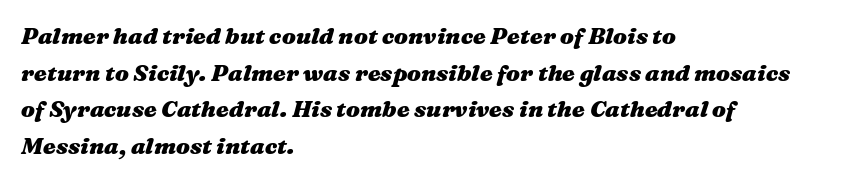
{"italic": "yes", "lean": "right", "slant_degrees": 16, "bold": "yes", "underline": "no", "align": "left", "line_spacing": "normal", "line_spacing_ratio": 1.59, "letter_spacing": "normal", "letter_spacing_em": 0.0, "glyph_px": 23}
